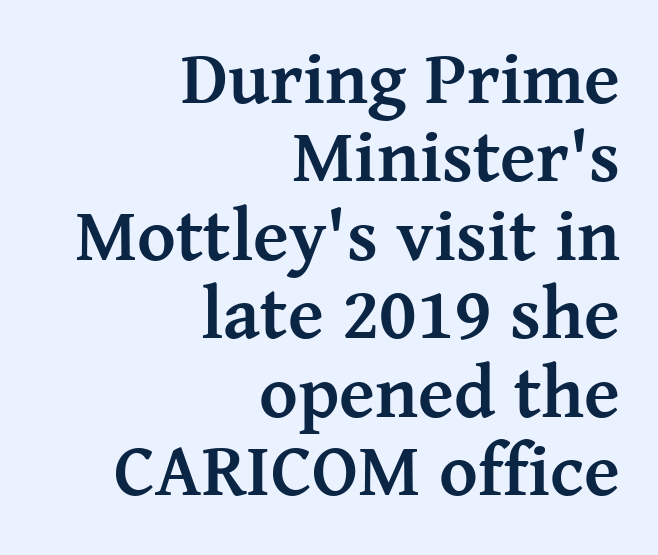
{"serif": "yes", "italic": "no", "bold": "yes", "weight": "semibold", "width": "normal", "stroke_contrast": "medium", "x_height": "medium", "monospaced": "no", "underline": "no", "align": "right", "line_spacing": "tight", "line_spacing_ratio": 1.06, "letter_spacing": "normal", "letter_spacing_em": 0.0, "glyph_px": 74}
